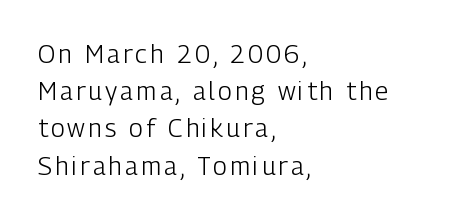
The image shows 25 px text type, upright; set left-aligned, normal line spacing (1.49x), not underlined.
